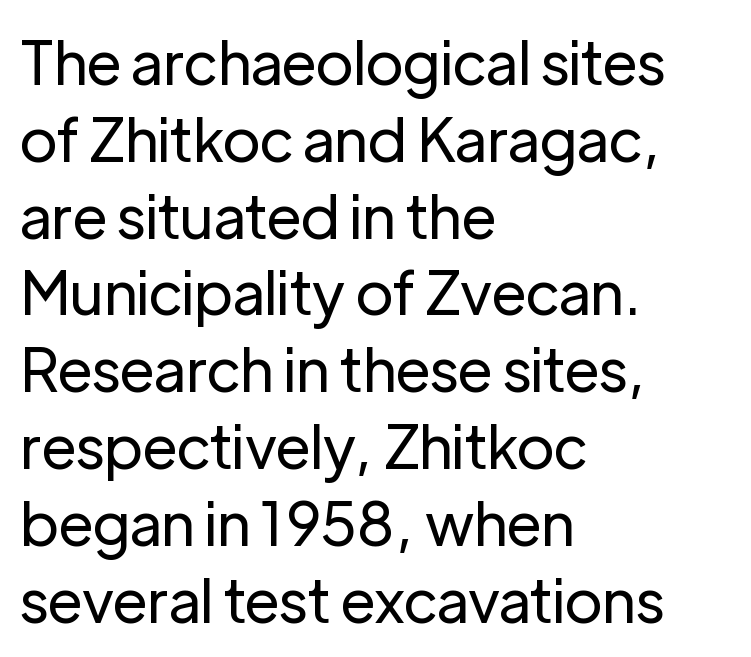
{"serif": "no", "italic": "no", "bold": "no", "weight": "regular", "width": "normal", "stroke_contrast": "low", "x_height": "medium", "monospaced": "no", "underline": "no", "align": "left", "line_spacing": "normal", "line_spacing_ratio": 1.28, "letter_spacing": "normal", "letter_spacing_em": 0.0, "glyph_px": 60}
